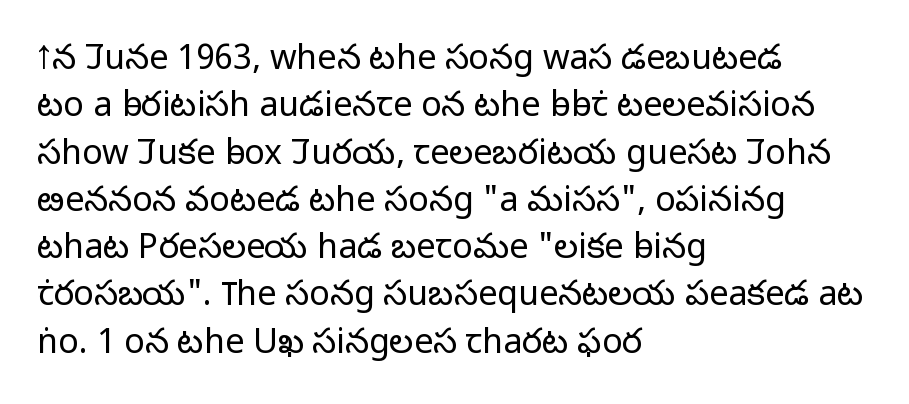
Q: Is the text bold? A: No.
Q: Is the text italic (slanted)? A: No, it is upright.
Q: Is the typeface a serif or a sans-serif typeface? A: Sans-serif.
Q: Is the text underlined? A: No.
Q: How is the paragraph aligned? A: Left-aligned.
Q: Is the spacing between letters normal or unusually wide? A: Normal.
Q: Is the spacing between lines tight, normal or loose? A: Normal.
Q: Width (condensed, normal, or wide)? A: Normal.
Q: Stroke contrast? A: Low.
Q: x-height? A: Medium.
Q: Monospaced? A: No.
